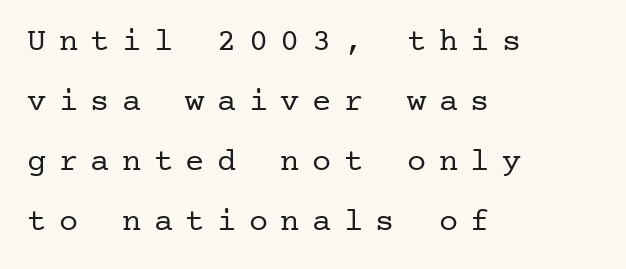
Words appear elongated and porous because spacing is wide. On a weight scale, this lands at 450 or below. Compared with a centered layout, this one pins lines to the left instead. The letters carry serifs — small finishing strokes at the ends of their stems.
